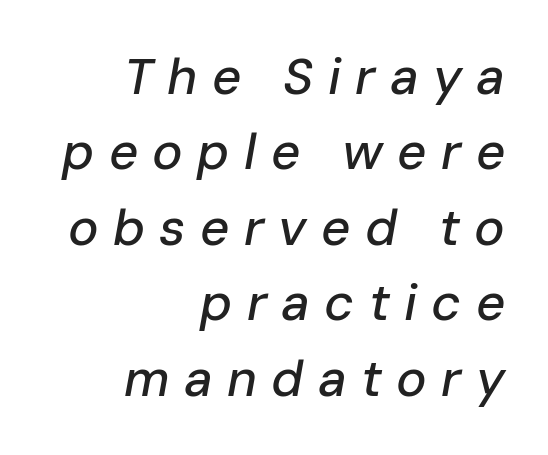
The image shows 51 px text type, italic (leaning right); set right-aligned, normal line spacing (1.48x), unusually wide letter spacing (+0.28 em), not underlined; low stroke contrast and a medium x-height.
